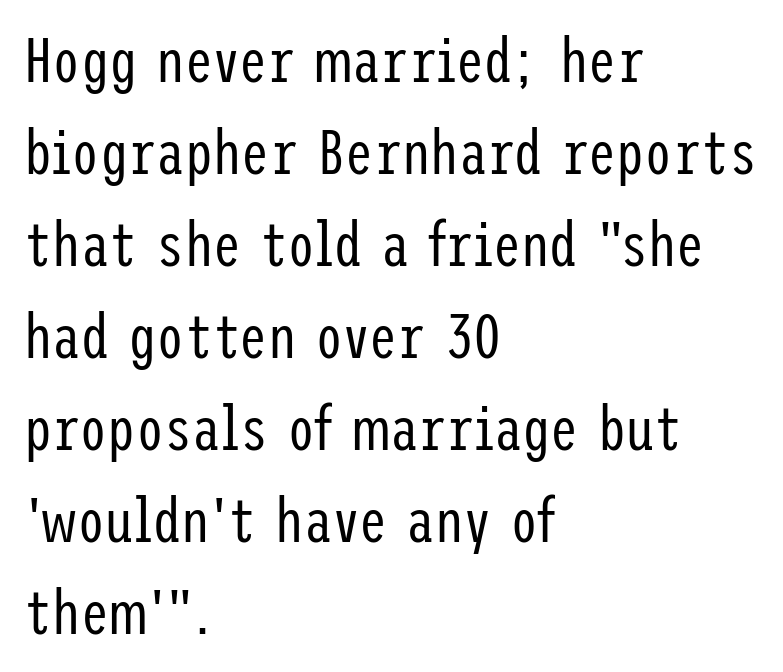
The image shows 63 px regular-weight, condensed sans-serif type, upright; set left-aligned, normal line spacing (1.46x), normal letter spacing, not underlined; low stroke contrast and a medium x-height.
